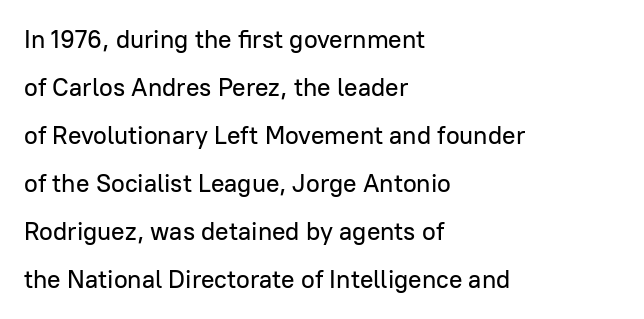
Spacing between characters is what you'd get straight out of the box. Line starts are locked; line ends wander. The block of text is sparse from top to bottom, with ample space between rows. The strip under each line holds only bare page.
